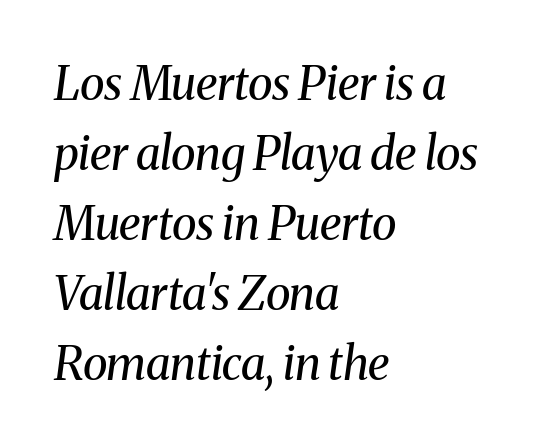
Q: Is the text bold? A: No.
Q: Is the text italic (slanted)? A: Yes, it leans right by about 8 degrees.
Q: Is the typeface a serif or a sans-serif typeface? A: Serif.
Q: Is the text underlined? A: No.
Q: How is the paragraph aligned? A: Left-aligned.
Q: Is the spacing between letters normal or unusually wide? A: Normal.
Q: Is the spacing between lines tight, normal or loose? A: Normal.
Q: Width (condensed, normal, or wide)? A: Normal.
Q: Stroke contrast? A: Medium.
Q: x-height? A: Medium.
Q: Monospaced? A: No.
